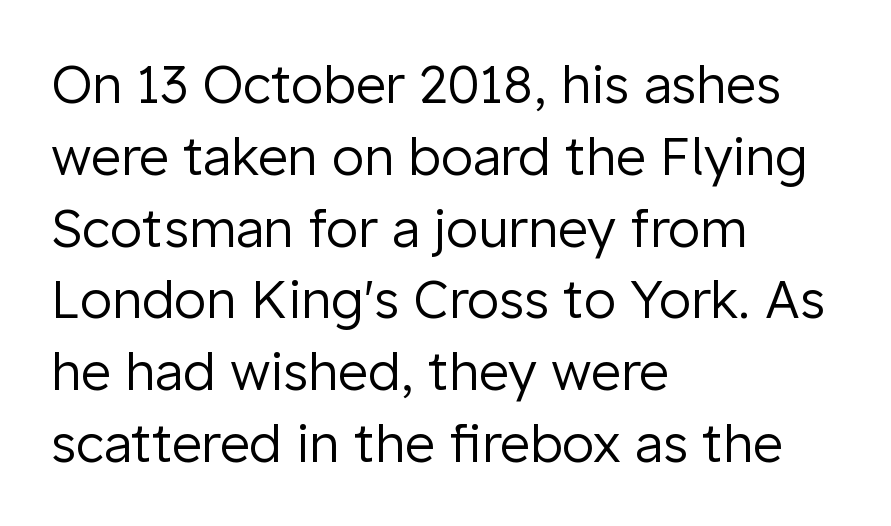
{"serif": "no", "italic": "no", "bold": "no", "weight": "regular", "width": "normal", "stroke_contrast": "low", "x_height": "medium", "monospaced": "no", "underline": "no", "align": "left", "line_spacing": "normal", "line_spacing_ratio": 1.38, "letter_spacing": "normal", "letter_spacing_em": 0.0, "glyph_px": 52}
